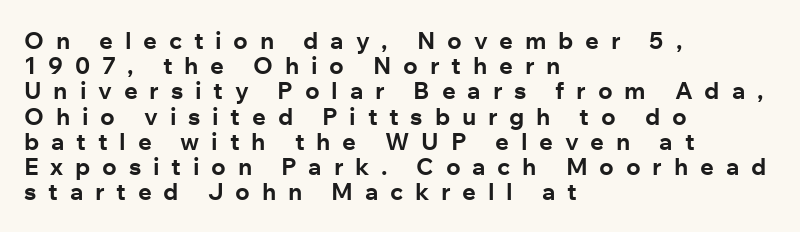
The image shows 24 px bold type, upright; set left-aligned, tight line spacing (1.05x), unusually wide letter spacing (+0.49 em), not underlined.
